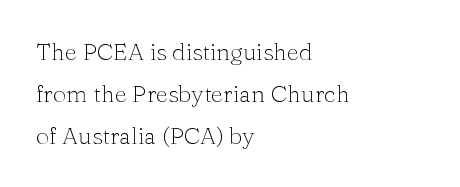
{"italic": "no", "bold": "no", "underline": "no", "align": "left", "line_spacing_ratio": 1.74, "letter_spacing": "normal", "letter_spacing_em": 0.0, "glyph_px": 24}
